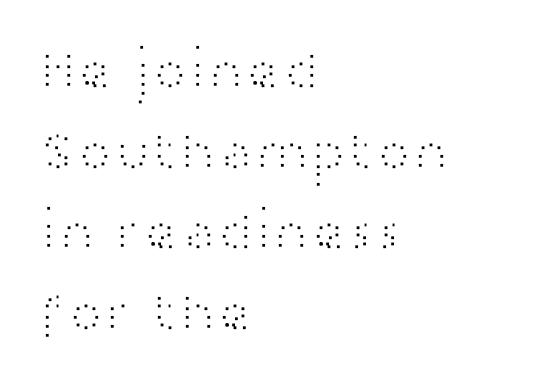
The image shows 56 px light, wide sans-serif type, upright; set left-aligned, normal line spacing (1.44x), normal letter spacing, not underlined; high stroke contrast and a medium x-height.
